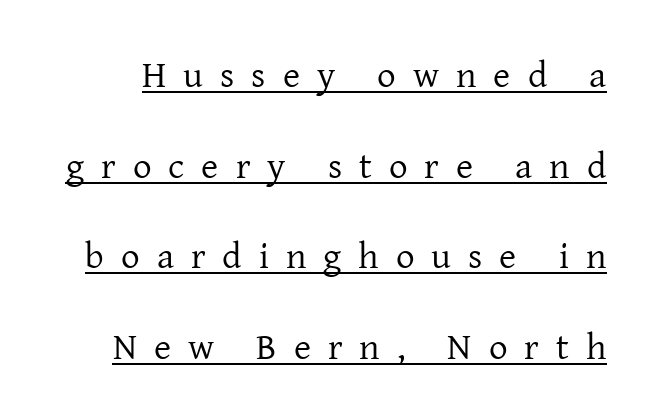
Here the designer chose a conventional face with non-uniform glyph widths. The font's upright variant was chosen for this text. These lines are composed in type with serifs. The line texture is sparse and dotted thanks to wide tracking. Heft: none added — not bold.
